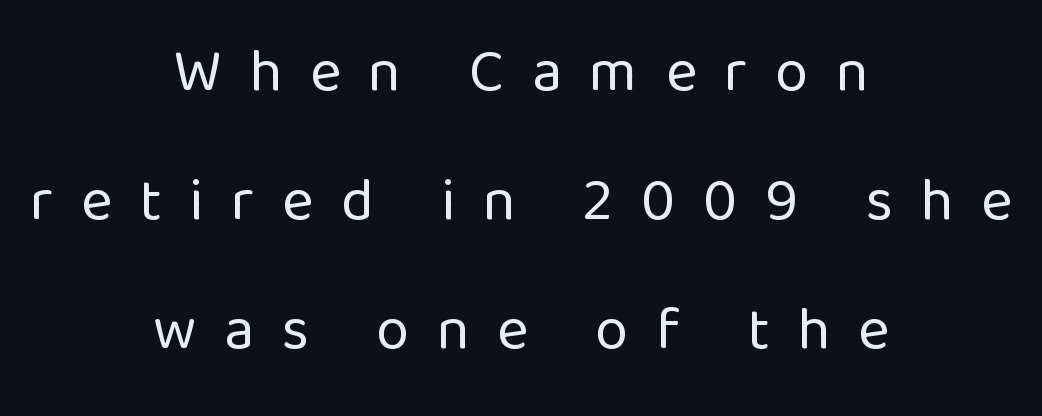
Q: Is the text bold? A: No.
Q: Is the text italic (slanted)? A: No, it is upright.
Q: Is the typeface a serif or a sans-serif typeface? A: Sans-serif.
Q: Is the text underlined? A: No.
Q: How is the paragraph aligned? A: Centered.
Q: Is the spacing between letters normal or unusually wide? A: Unusually wide.
Q: Is the spacing between lines tight, normal or loose? A: Loose.
Q: Width (condensed, normal, or wide)? A: Normal.
Q: Stroke contrast? A: Low.
Q: x-height? A: Medium.
Q: Monospaced? A: No.
